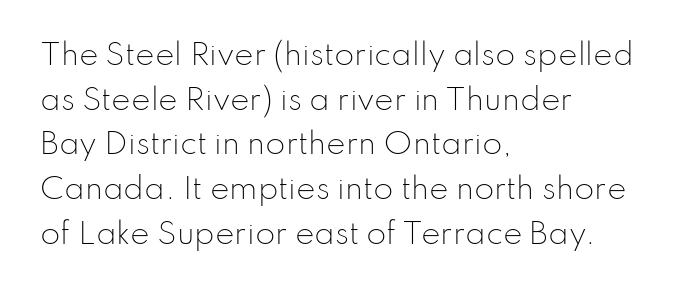
Q: Is the text bold? A: No.
Q: Is the text italic (slanted)? A: No, it is upright.
Q: Is the typeface a serif or a sans-serif typeface? A: Sans-serif.
Q: Is the text underlined? A: No.
Q: How is the paragraph aligned? A: Left-aligned.
Q: Is the spacing between letters normal or unusually wide? A: Normal.
Q: Is the spacing between lines tight, normal or loose? A: Normal.
Q: Width (condensed, normal, or wide)? A: Normal.
Q: Stroke contrast? A: Low.
Q: x-height? A: Small.
Q: Monospaced? A: No.
